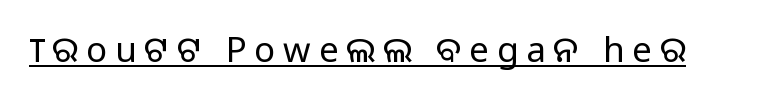
Q: Is the text bold? A: No.
Q: Is the text italic (slanted)? A: No, it is upright.
Q: Is the typeface a serif or a sans-serif typeface? A: Sans-serif.
Q: Is the text underlined? A: Yes.
Q: Is the spacing between letters normal or unusually wide? A: Unusually wide.
Q: Width (condensed, normal, or wide)? A: Normal.
Q: Stroke contrast? A: Low.
Q: x-height? A: Medium.
Q: Monospaced? A: No.
